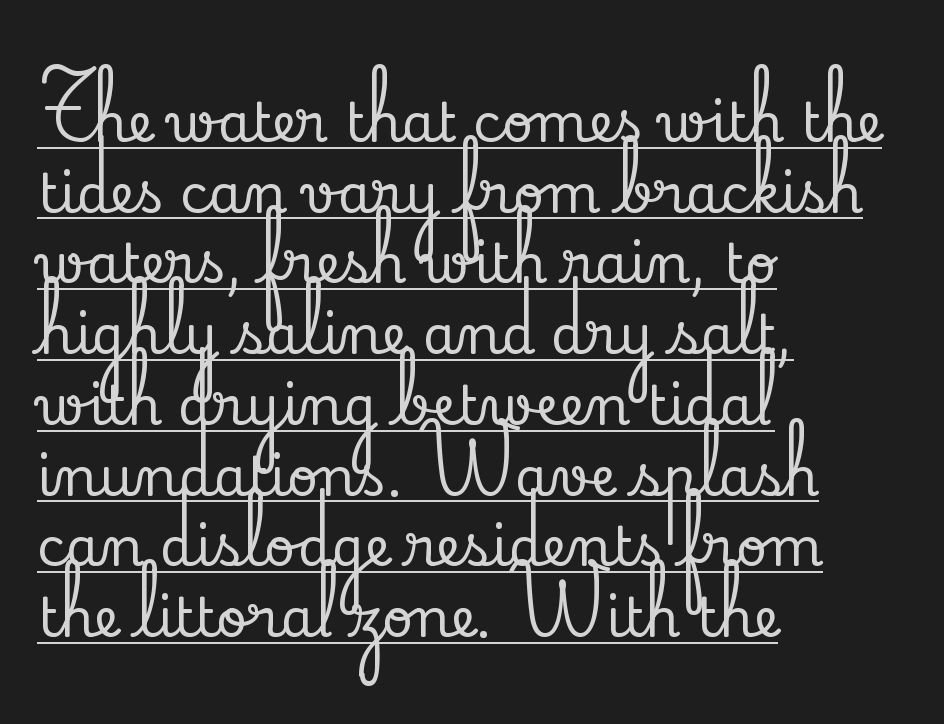
Q: Is the text italic (slanted)? A: No, it is upright.
Q: Is the typeface a serif or a sans-serif typeface? A: Serif.
Q: Is the text underlined? A: Yes.
Q: How is the paragraph aligned? A: Left-aligned.
Q: Is the spacing between letters normal or unusually wide? A: Normal.
Q: Is the spacing between lines tight, normal or loose? A: Normal.
Q: Width (condensed, normal, or wide)? A: Normal.
Q: Stroke contrast? A: Low.
Q: x-height? A: Small.
Q: Monospaced? A: No.
